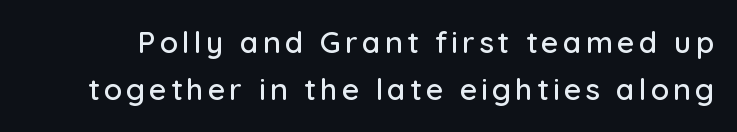
The image shows 30 px sans-serif type, upright; set normal line spacing (1.57x), not underlined; low stroke contrast and a medium x-height.
